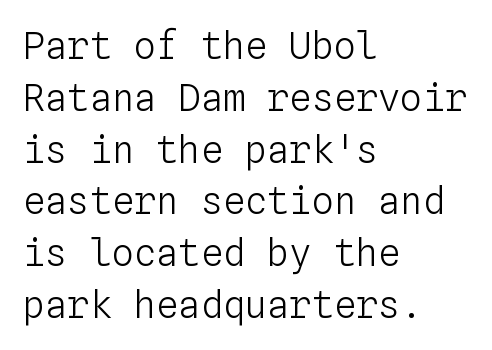
A roman cut, with each character standing at attention. The passage shown has conventional tracking throughout. Reading down the column, the eye jumps a familiar distance to each next line. The baseline area is clear. Nothing heavy about these letters — not bold at all.
